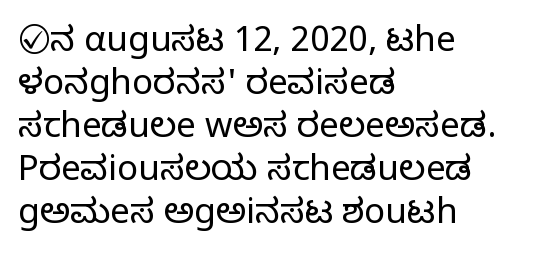
Honestly, the letter spacing is just normal — you wouldn't notice it. Rule under the text: the space is simply empty. Horizontally, the lines are justified to the leading edge only. In terms of letterform style, serifs are entirely absent. Character widths vary here, with narrow letters taking less room than wide ones. If you drew a line through each stem, it would be perfectly vertical.
